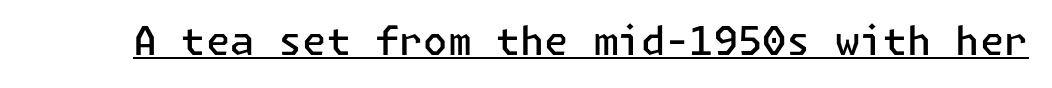
Q: Is the text bold? A: Semi-bold.
Q: Is the text italic (slanted)? A: No, it is upright.
Q: Is the typeface a serif or a sans-serif typeface? A: Sans-serif.
Q: Is the text underlined? A: Yes.
Q: Is the spacing between letters normal or unusually wide? A: Normal.
Q: Width (condensed, normal, or wide)? A: Normal.
Q: Stroke contrast? A: Low.
Q: x-height? A: Medium.
